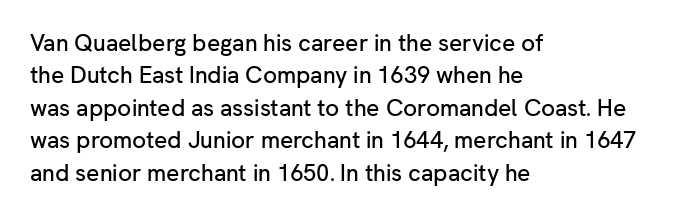
The image shows 23 px text type, upright; set left-aligned, normal line spacing (1.41x), normal letter spacing, not underlined.
